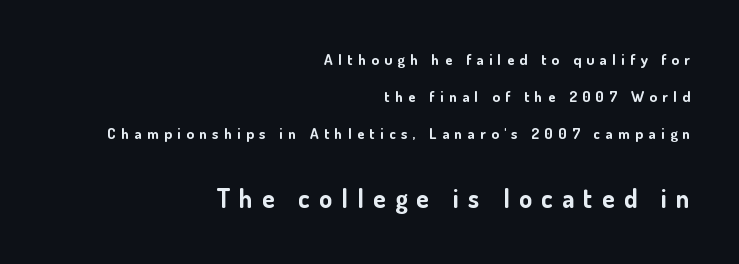
Characters remain perfectly vertical along every line. Notice how the passage keeps a crisp vertical edge on the right only. You could fit nearly another row in the gap between these rows. Here the second block reads like a headline and the first like body copy.
